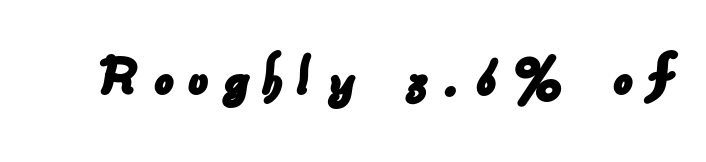
The image shows 63 px sans-serif type; set unusually wide letter spacing (+0.21 em), not underlined; low stroke contrast and a small x-height.
